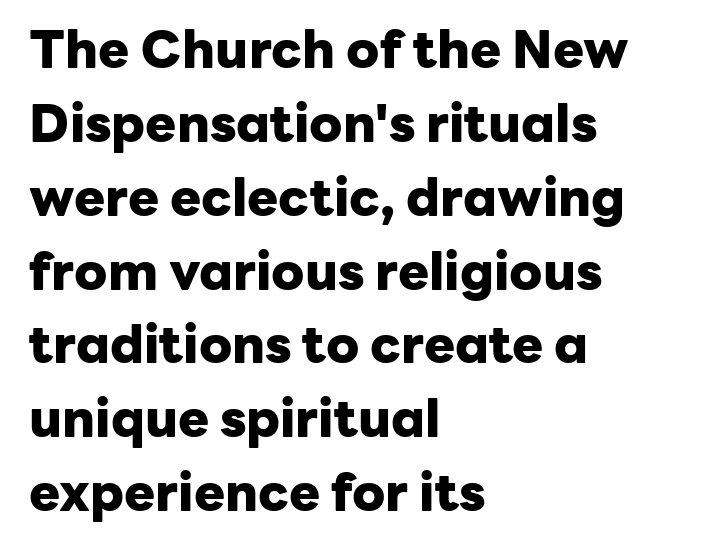
{"serif": "no", "italic": "no", "bold": "yes", "weight": "heavy", "width": "normal", "stroke_contrast": "low", "x_height": "medium", "monospaced": "no", "underline": "no", "align": "left", "line_spacing": "normal", "line_spacing_ratio": 1.42, "letter_spacing": "normal", "letter_spacing_em": 0.0, "glyph_px": 52}
